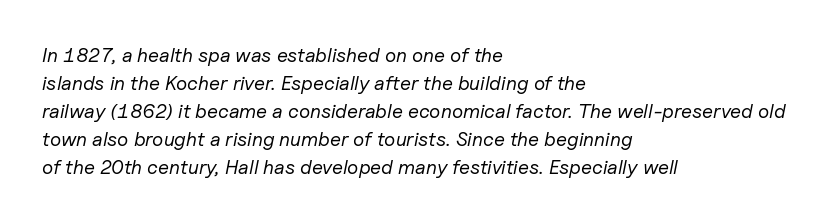
There's an unmistakable incline to the writing here. Regular leading. There is no visible air inserted between adjacent glyphs. Horizontally, the lines are justified to the leading edge only.
